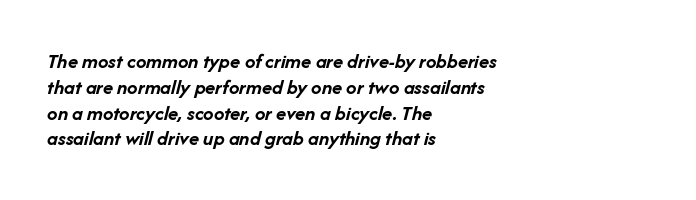
{"italic": "yes", "lean": "right", "slant_degrees": 14, "bold": "yes", "underline": "no", "align": "left", "line_spacing_ratio": 1.23, "letter_spacing": "normal", "letter_spacing_em": 0.0, "glyph_px": 21}
